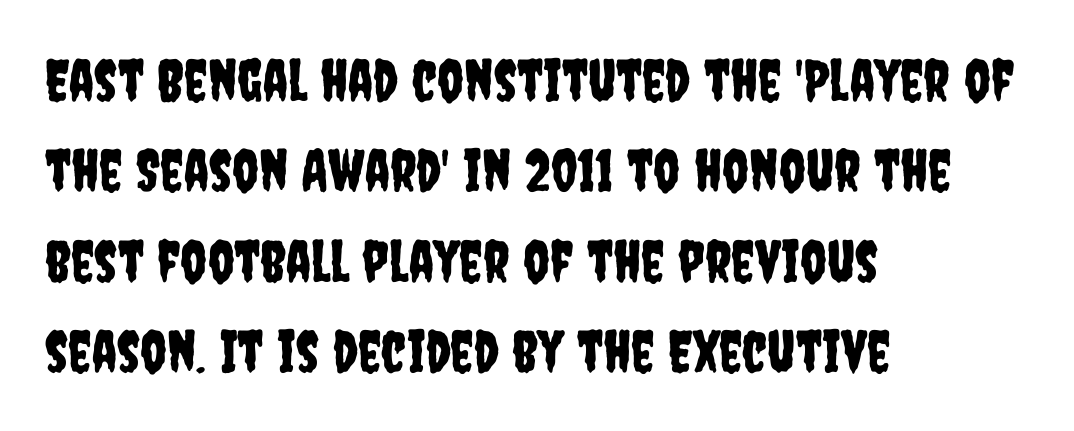
The image shows 58 px condensed sans-serif type, upright; set left-aligned, normal line spacing (1.56x), normal letter spacing, not underlined; low stroke contrast and a large x-height.
